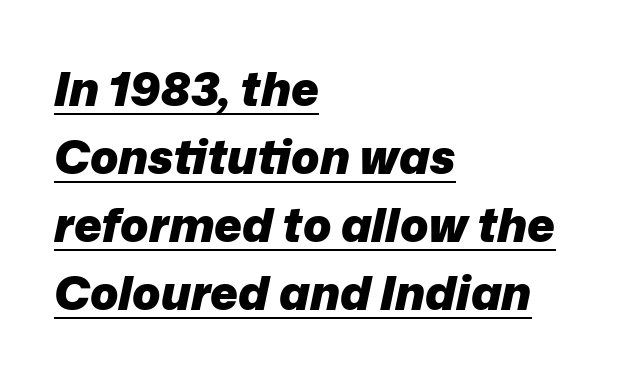
Inter-character spacing is left at the font's built-in metrics. Somebody hit Ctrl+U on this one — the words are underlined. Vertically, the passage feels balanced, rows spaced as you'd expect. Think of a printed novel: that variable character pitch is what you see here.
